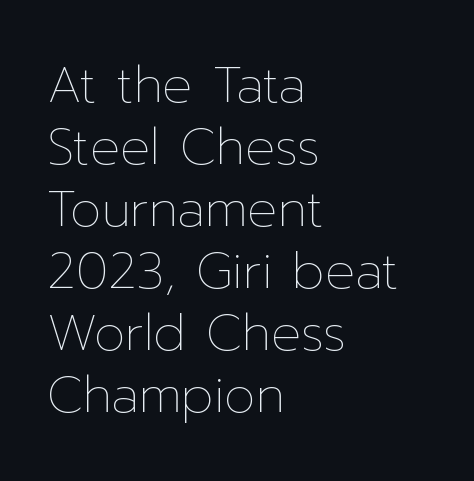
The image shows 50 px thin type, upright; set left-aligned, line spacing 1.24x, normal letter spacing, not underlined; low stroke contrast and a medium x-height.
